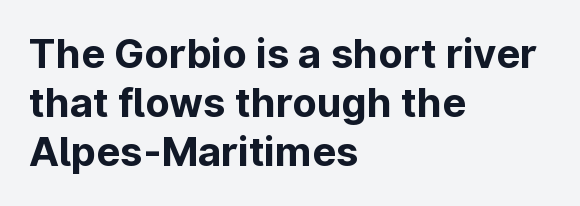
Glance below the letters and you will spot only blank space. Heft: maximum for text — a bold. What kind of face is this? One without serifs — a sans. Letter spacing: default.
